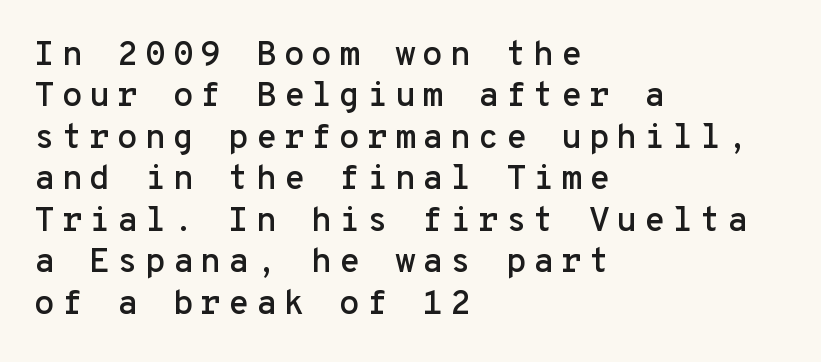
Q: Is the text italic (slanted)? A: No, it is upright.
Q: Is the typeface a serif or a sans-serif typeface? A: Sans-serif.
Q: Is the text underlined? A: No.
Q: How is the paragraph aligned? A: Left-aligned.
Q: Is the spacing between letters normal or unusually wide? A: Unusually wide.
Q: Width (condensed, normal, or wide)? A: Normal.
Q: Stroke contrast? A: Low.
Q: x-height? A: Medium.
Q: Monospaced? A: Yes.
